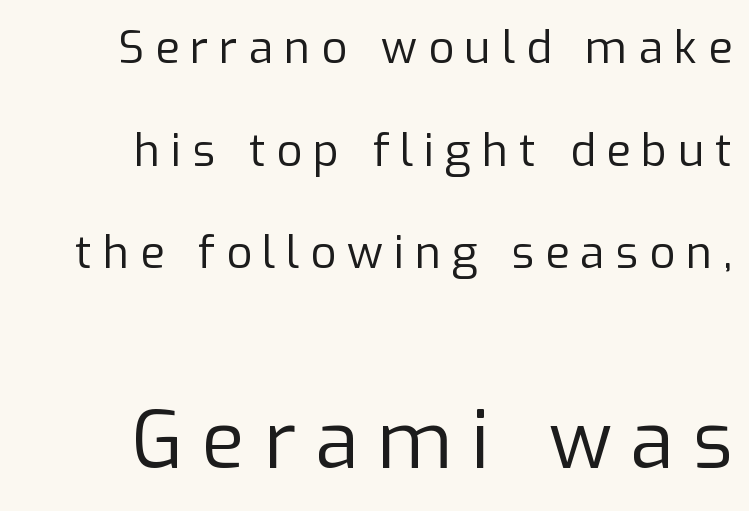
{"serif": "no", "italic": "no", "bold": "no", "weight": "regular", "width": "normal", "stroke_contrast": "low", "x_height": "medium", "monospaced": "no", "underline": "no", "align": "right", "line_spacing": "loose", "line_spacing_ratio": 2.28, "letter_spacing": "wide", "letter_spacing_em": 0.24, "larger_block": "second", "size_ratio": 1.76, "glyph_px": 79}
